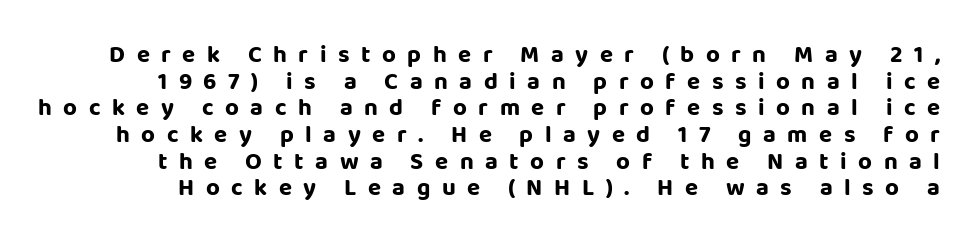
Plain, unruled lines of type. The typography opts for an upright posture over an oblique one. Regarding leading, the lines here are crowded together. Loose tracking; the words dissolve into strings of separated letters. Students, this is bold: see how much ink each stroke carries.
